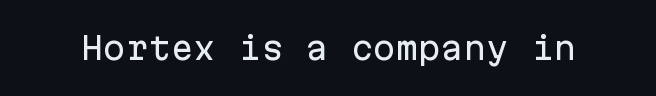
Q: Is the text italic (slanted)? A: No, it is upright.
Q: Is the typeface a serif or a sans-serif typeface? A: Sans-serif.
Q: Is the text underlined? A: No.
Q: Is the spacing between letters normal or unusually wide? A: Normal.
Q: Width (condensed, normal, or wide)? A: Normal.
Q: Stroke contrast? A: Low.
Q: x-height? A: Medium.
Q: Monospaced? A: Yes.
